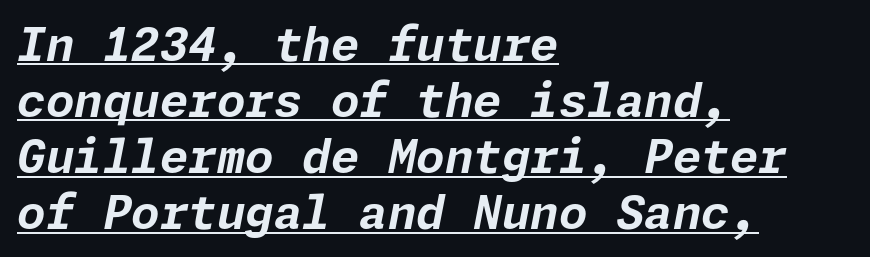
Q: Is the text bold? A: Yes.
Q: Is the text italic (slanted)? A: Yes, it leans right by about 11 degrees.
Q: Is the text underlined? A: Yes.
Q: How is the paragraph aligned? A: Left-aligned.
Q: Is the spacing between letters normal or unusually wide? A: Normal.
Q: Width (condensed, normal, or wide)? A: Normal.
Q: Stroke contrast? A: Low.
Q: x-height? A: Medium.
